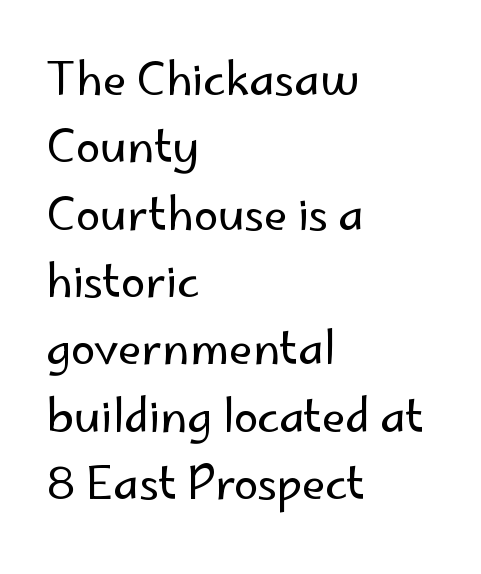
Q: Is the text bold? A: No.
Q: Is the text italic (slanted)? A: No, it is upright.
Q: Is the typeface a serif or a sans-serif typeface? A: Sans-serif.
Q: Is the text underlined? A: No.
Q: How is the paragraph aligned? A: Left-aligned.
Q: Is the spacing between letters normal or unusually wide? A: Normal.
Q: Is the spacing between lines tight, normal or loose? A: Normal.
Q: Width (condensed, normal, or wide)? A: Normal.
Q: Stroke contrast? A: Low.
Q: x-height? A: Small.
Q: Monospaced? A: No.
